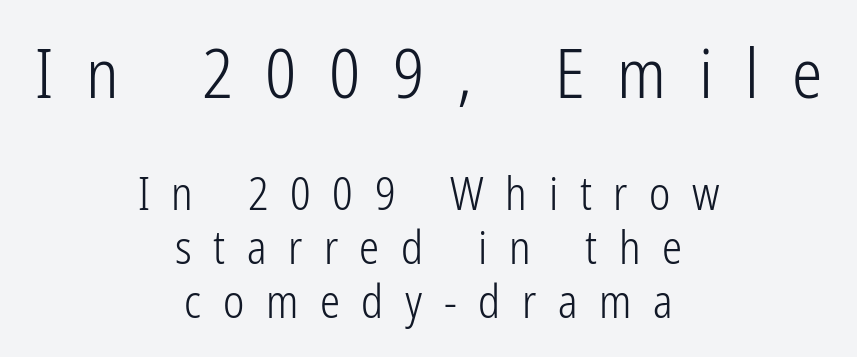
{"serif": "no", "italic": "no", "bold": "no", "weight": "light", "width": "condensed", "stroke_contrast": "low", "x_height": "medium", "monospaced": "no", "underline": "no", "align": "center", "line_spacing_ratio": 1.2, "letter_spacing": "wide", "letter_spacing_em": 0.48, "larger_block": "first", "size_ratio": 1.51, "glyph_px": 68}
